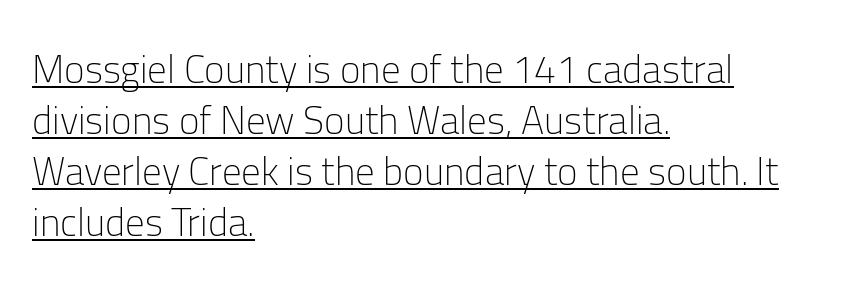
Short and long lines alike share a common starting point at left. On a weight scale, this lands at 450 or below. Examine the stroke ends and you'll find no serifs. The type sits square on the baseline with zero lean. Character widths vary here, with narrow letters taking less room than wide ones.
